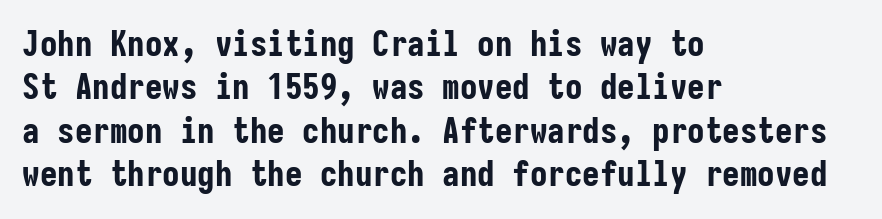
Is this a fixed-width face? Yes — each glyph sits in an identical cell. Does the type have serifs? No, each stem ends abruptly. The font's upright variant was chosen for this text. Tracking here is standard; glyphs follow each other at the usual distance. Visually the block forms a straight wall on the left and a jagged coastline on the right. The baseline area is clear.
